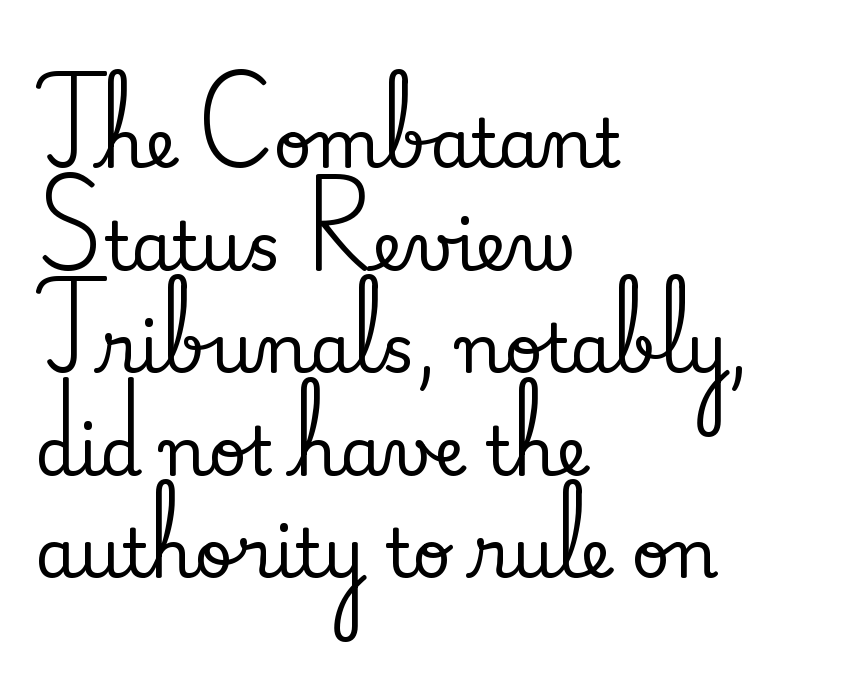
{"serif": "yes", "italic": "no", "width": "normal", "stroke_contrast": "medium", "x_height": "small", "monospaced": "no", "underline": "no", "align": "left", "line_spacing": "normal", "line_spacing_ratio": 1.53, "letter_spacing": "normal", "letter_spacing_em": 0.0, "glyph_px": 67}
